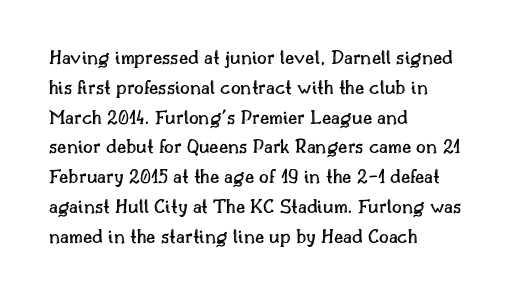
The image shows 21 px text type, upright; set left-aligned, normal line spacing (1.42x), normal letter spacing, not underlined.
